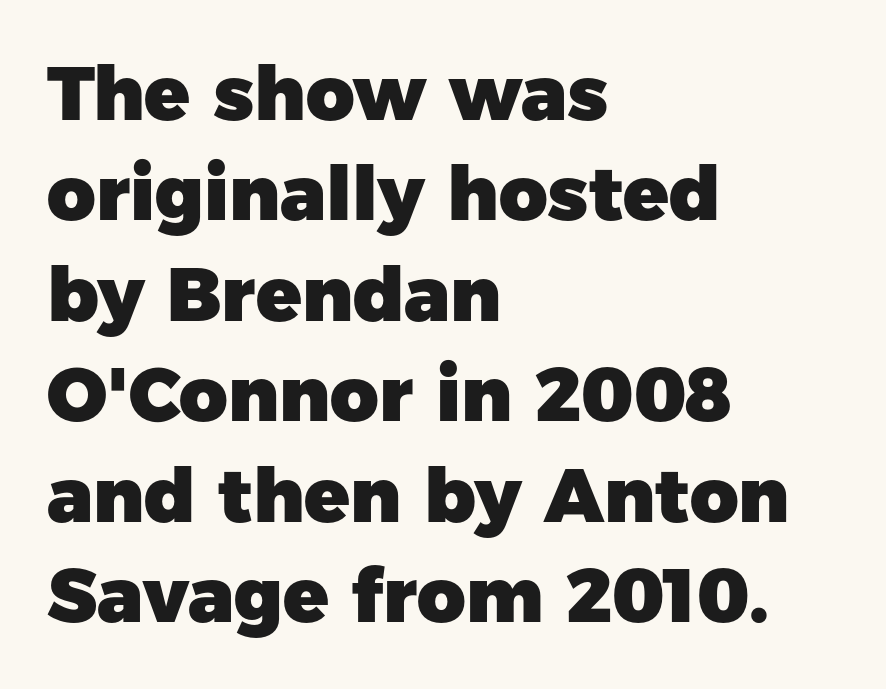
{"serif": "no", "italic": "no", "bold": "yes", "weight": "heavy", "width": "normal", "stroke_contrast": "low", "x_height": "medium", "monospaced": "no", "underline": "no", "align": "left", "line_spacing": "normal", "line_spacing_ratio": 1.34, "letter_spacing": "normal", "letter_spacing_em": 0.0, "glyph_px": 75}
